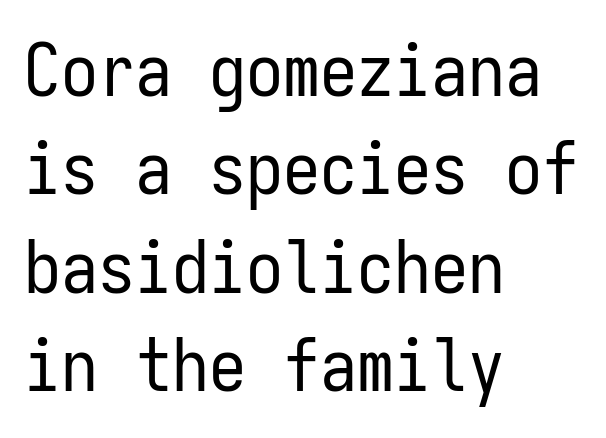
{"serif": "no", "italic": "no", "bold": "no", "weight": "regular", "width": "condensed", "stroke_contrast": "low", "x_height": "medium", "monospaced": "yes", "underline": "no", "align": "left", "line_spacing": "normal", "line_spacing_ratio": 1.33, "letter_spacing": "normal", "letter_spacing_em": 0.0, "glyph_px": 74}
